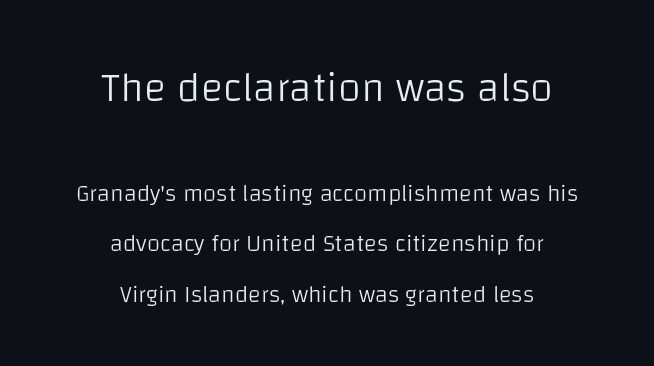
{"serif": "no", "italic": "no", "bold": "no", "weight": "light", "width": "normal", "stroke_contrast": "low", "x_height": "large", "monospaced": "no", "underline": "no", "align": "center", "line_spacing": "loose", "line_spacing_ratio": 2.1, "letter_spacing": "normal", "letter_spacing_em": 0.0, "larger_block": "first", "size_ratio": 1.75, "glyph_px": 42}
